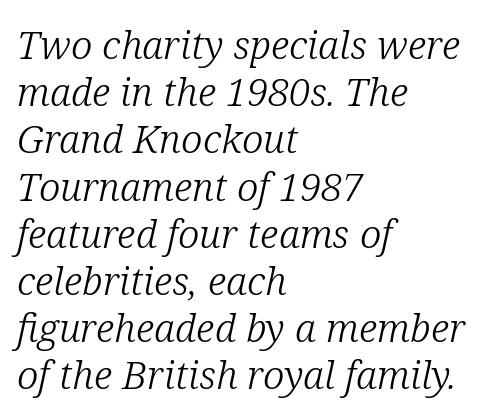
Q: Is the text bold? A: No.
Q: Is the text italic (slanted)? A: Yes, it leans right by about 12 degrees.
Q: Is the typeface a serif or a sans-serif typeface? A: Serif.
Q: Is the text underlined? A: No.
Q: How is the paragraph aligned? A: Left-aligned.
Q: Is the spacing between letters normal or unusually wide? A: Normal.
Q: Width (condensed, normal, or wide)? A: Normal.
Q: Stroke contrast? A: Low.
Q: x-height? A: Medium.
Q: Monospaced? A: No.
